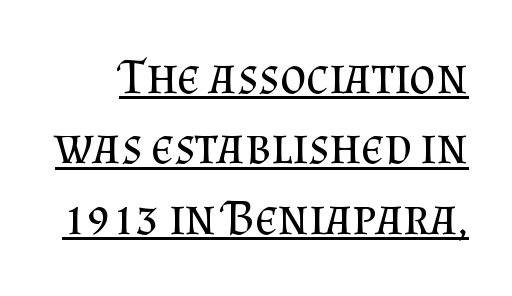
{"serif": "yes", "italic": "no", "bold": "no", "weight": "regular", "width": "normal", "stroke_contrast": "medium", "x_height": "small", "monospaced": "no", "underline": "yes", "line_spacing": "normal", "line_spacing_ratio": 1.38, "letter_spacing": "normal", "letter_spacing_em": 0.0, "glyph_px": 51}
